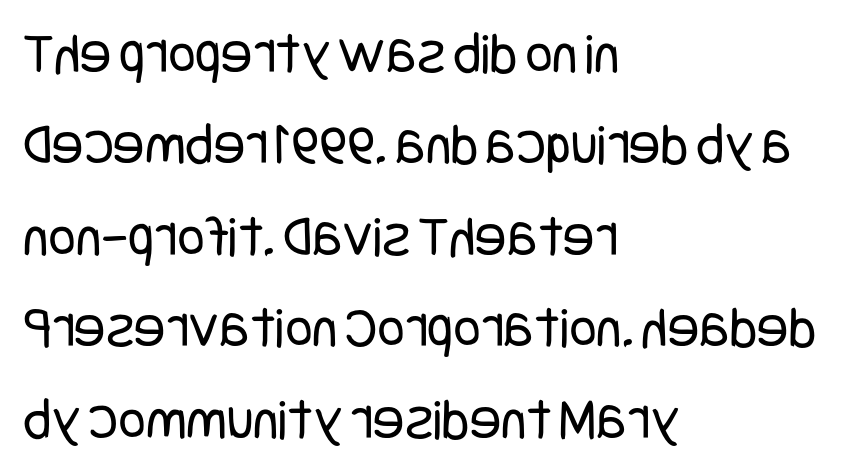
The image shows 59 px regular-weight, condensed sans-serif type, upright; set left-aligned, normal line spacing (1.55x), normal letter spacing, not underlined; low stroke contrast and a large x-height.
